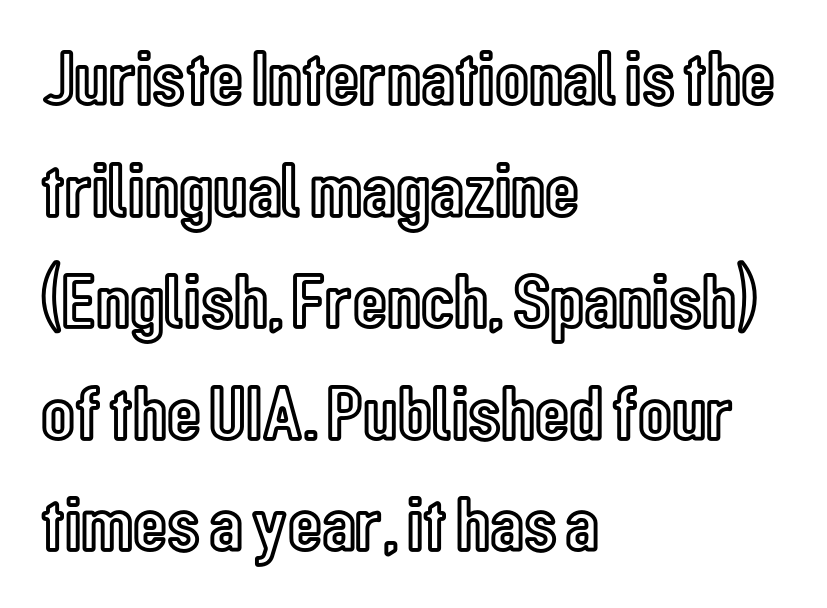
Between one letter and the next there's only the usual sliver of space. The lines sit at an ordinary, default distance from one another. This sample has the flowing, uneven cadence of proportional lettering. Alignment: flush left. The gap between lines stays unmarked. You can tell it's not italic because the verticals are truly vertical.
